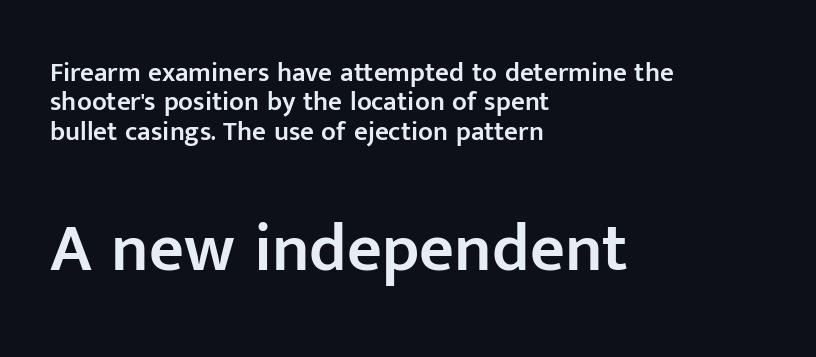
The image shows 68 px semibold sans-serif type, upright; set left-aligned, tight line spacing (1.09x), normal letter spacing, not underlined; the second (bottom) block is 2.52x larger; low stroke contrast and a medium x-height.
